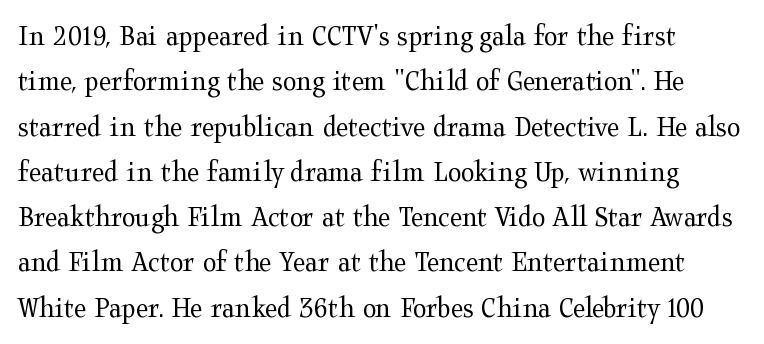
A typesetter would call this proportional, since set widths differ per character. Bold? No — there's no thickening of the strokes. The designer left line spacing at the default. The specimen reads as upright at a glance. In terms of letterspacing, this is plain default setting. A bare baseline throughout the passage.
